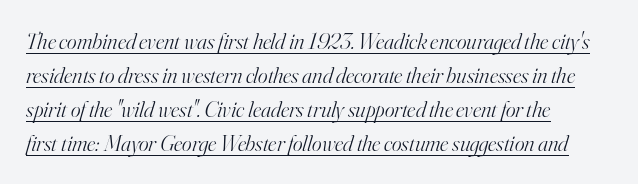
Q: Is the text bold? A: No.
Q: Is the text italic (slanted)? A: Yes, it leans right by about 16 degrees.
Q: Is the text underlined? A: Yes.
Q: How is the paragraph aligned? A: Left-aligned.
Q: Is the spacing between letters normal or unusually wide? A: Normal.
Q: Is the spacing between lines tight, normal or loose? A: Normal.
